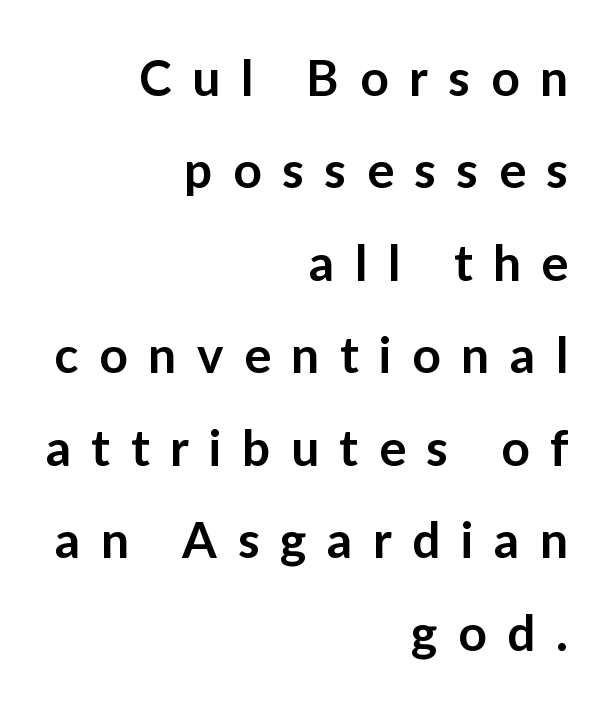
{"serif": "no", "italic": "no", "bold": "semi", "weight": "semibold", "width": "normal", "stroke_contrast": "low", "x_height": "medium", "monospaced": "no", "underline": "no", "align": "right", "line_spacing_ratio": 1.85, "letter_spacing": "wide", "letter_spacing_em": 0.41, "glyph_px": 50}
